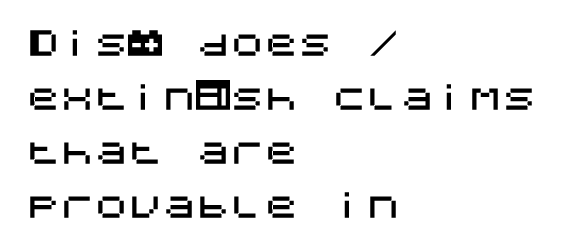
Q: Is the text italic (slanted)? A: No, it is upright.
Q: Is the typeface a serif or a sans-serif typeface? A: Sans-serif.
Q: Is the text underlined? A: No.
Q: How is the paragraph aligned? A: Left-aligned.
Q: Is the spacing between letters normal or unusually wide? A: Normal.
Q: Is the spacing between lines tight, normal or loose? A: Normal.
Q: Width (condensed, normal, or wide)? A: Normal.
Q: Stroke contrast? A: Medium.
Q: x-height? A: Large.
